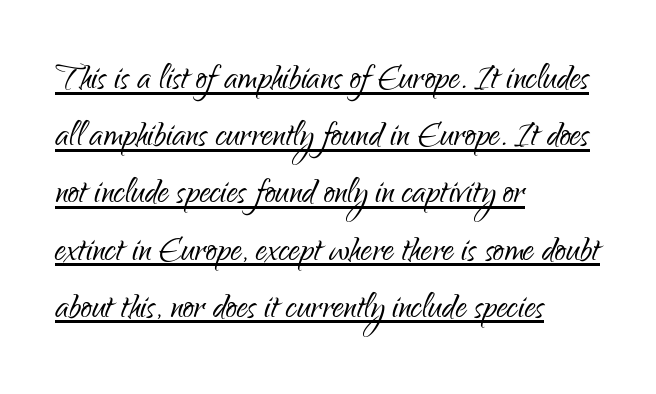
Q: Is the text bold? A: No.
Q: Is the text italic (slanted)? A: Yes.
Q: Is the typeface a serif or a sans-serif typeface? A: Sans-serif.
Q: Is the text underlined? A: Yes.
Q: How is the paragraph aligned? A: Left-aligned.
Q: Is the spacing between letters normal or unusually wide? A: Normal.
Q: Is the spacing between lines tight, normal or loose? A: Normal.
Q: Width (condensed, normal, or wide)? A: Condensed.
Q: Stroke contrast? A: Low.
Q: x-height? A: Small.
Q: Monospaced? A: No.
